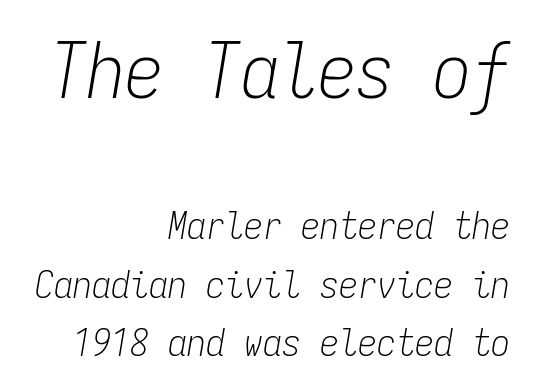
The paragraph has a hard right edge and a soft left edge. The gaps between neighbouring characters are ordinary and unremarkable. Looking at the ascenders, they clearly lean. Do the characters align in a grid? Yes, the font is monospaced. Top chunk: large. Bottom chunk: small.
